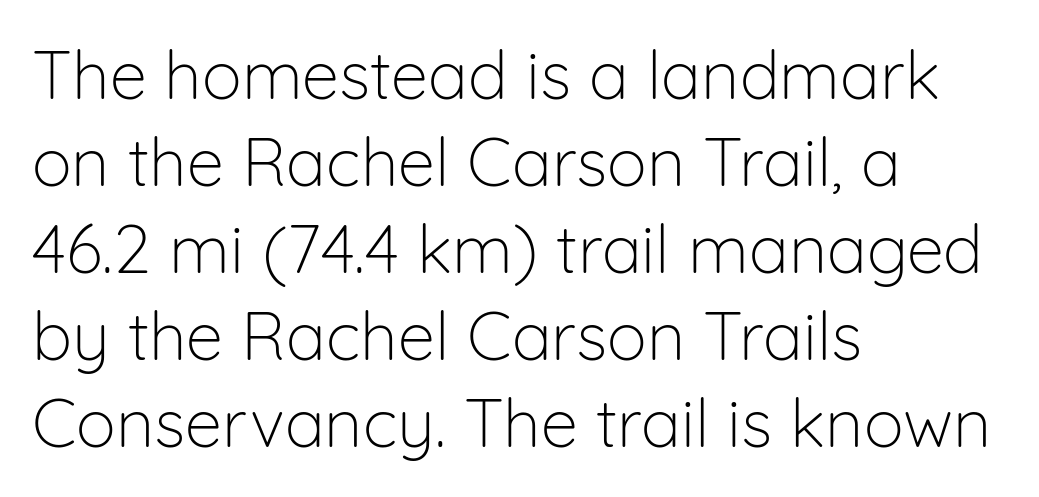
This sample has the flowing, uneven cadence of proportional lettering. A roman cut, with each character standing at attention. The paragraph shown leans on its left margin. Heaviness? Minimal to ordinary, like unemphasized prose. Compared with typical paragraphs, the rows here are spaced about the same. The glyphs in this specimen are sans serif.
